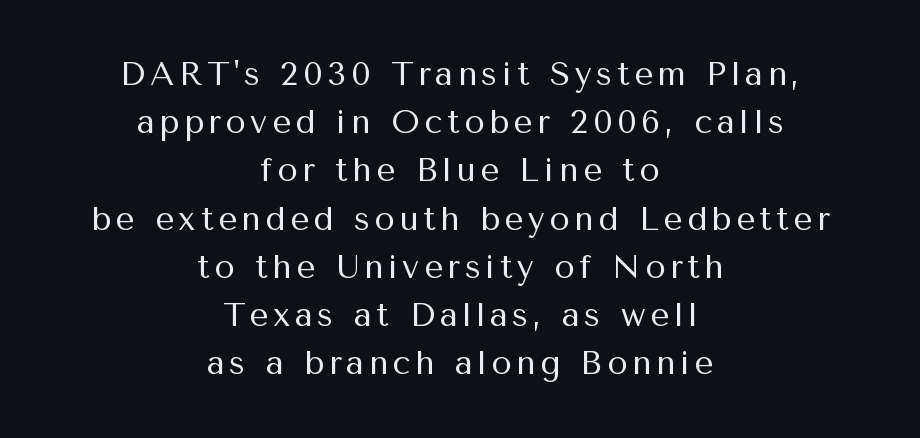
The image shows 33 px regular-weight sans-serif type, upright; set centered, normal line spacing (1.46x), not underlined; medium stroke contrast and a medium x-height.
